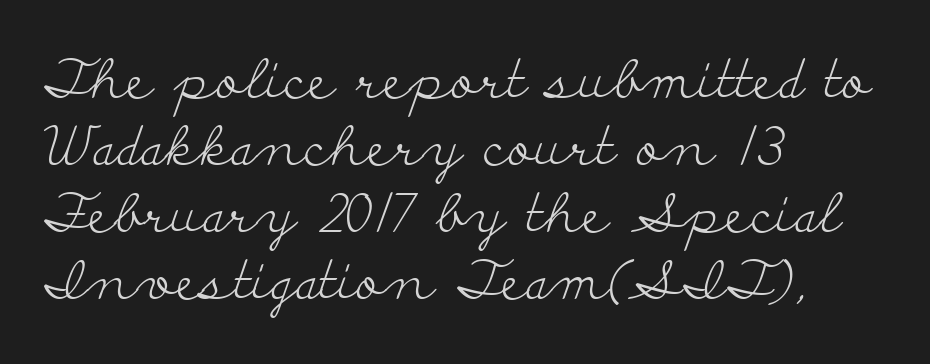
The weight tops out at a normal text grade. A typesetter would call this proportional, since set widths differ per character. The space beneath each line is pristine and unruled. Each line starts at the same left margin while the right side varies.
